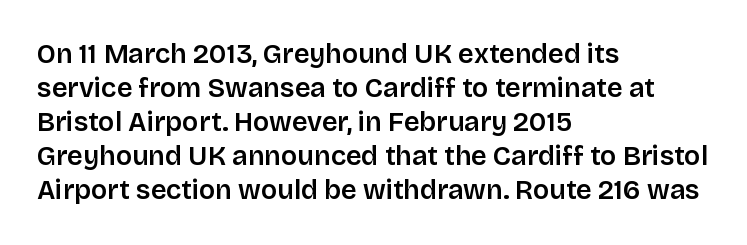
The type sits square on the baseline with zero lean. A clean baseline with only descenders dipping below it. This sample is left-justified, so line endings fall wherever the words run out. Characters follow at the spacing the type designer built in. The font is running at a semibold setting, under full bold. This block has exactly the height ordinary leading produces.
